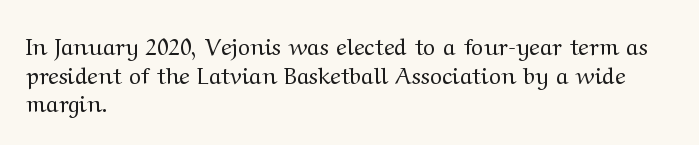
The image shows 23 px text type, upright; set left-aligned, normal line spacing (1.25x), normal letter spacing, not underlined.
